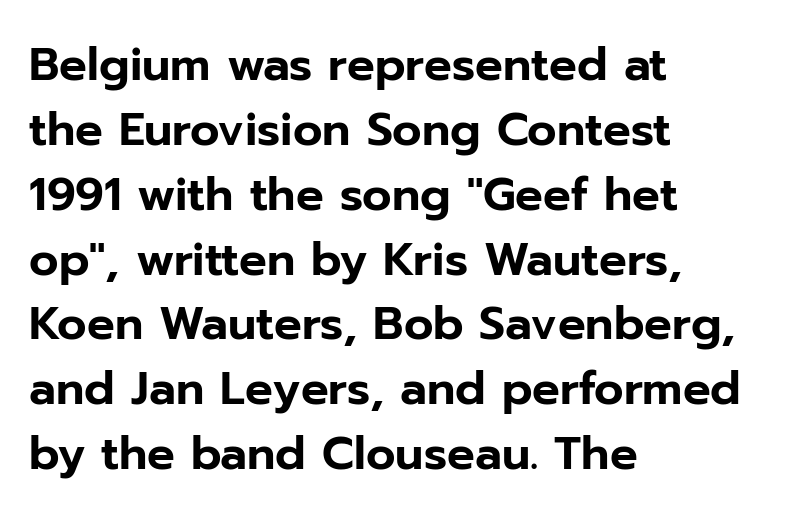
All the whitespace from short lines collects on the right. Do the letters lean? They stand straight. The string is rendered with underlining switched off. Stroke terminals: plain, sans-serif.
